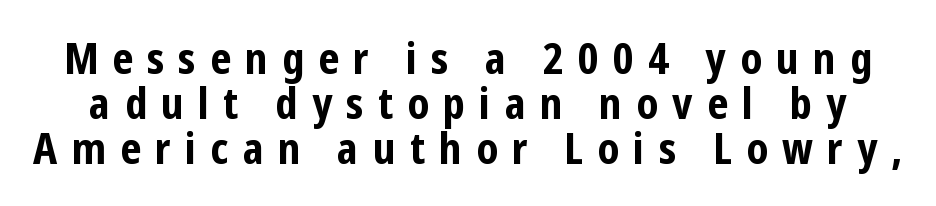
The image shows 43 px bold, condensed sans-serif type, upright; set tight line spacing (1.05x), unusually wide letter spacing (+0.33 em), not underlined; low stroke contrast and a medium x-height.
